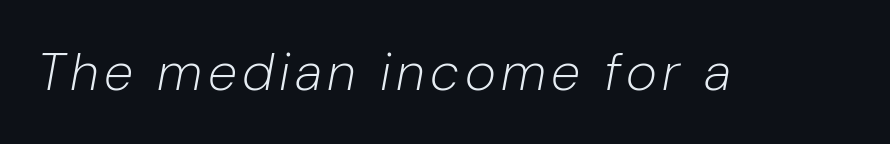
The image shows 53 px light type, italic (leaning right); set not underlined; low stroke contrast and a medium x-height.
